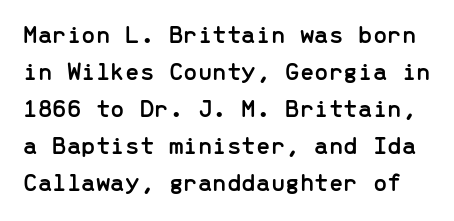
The image shows 26 px text type, upright; set normal line spacing (1.42x), normal letter spacing, not underlined.
